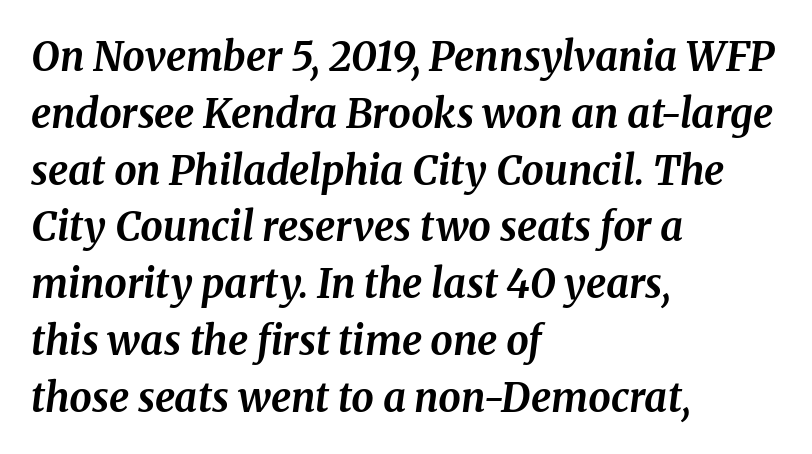
The image shows 40 px bold serif type, italic (leaning right); set left-aligned, normal line spacing (1.42x), normal letter spacing, not underlined; medium stroke contrast and a medium x-height.
